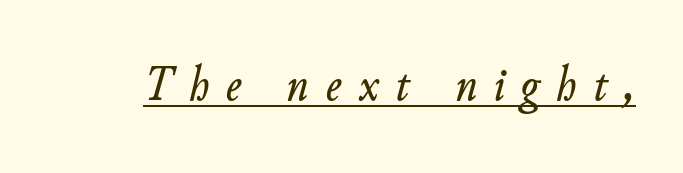
The image shows 49 px text type, italic (leaning right); set unusually wide letter spacing (+0.34 em), underlined; low stroke contrast and a small x-height.
